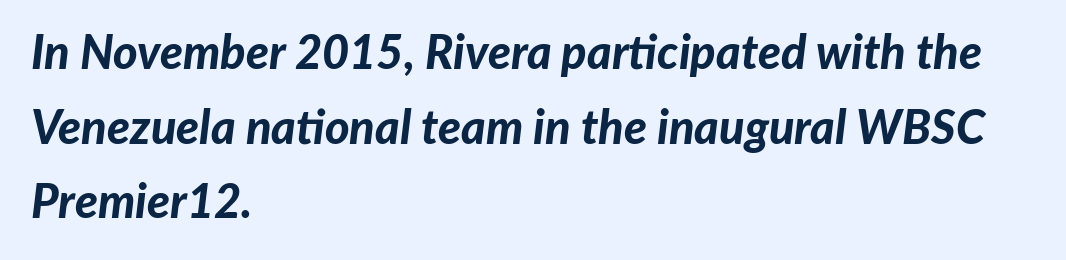
Q: Is the text bold? A: Yes.
Q: Is the text italic (slanted)? A: Yes, it leans right by about 7 degrees.
Q: Is the text underlined? A: No.
Q: How is the paragraph aligned? A: Left-aligned.
Q: Is the spacing between letters normal or unusually wide? A: Normal.
Q: Is the spacing between lines tight, normal or loose? A: Normal.
Q: Width (condensed, normal, or wide)? A: Normal.
Q: Stroke contrast? A: Low.
Q: x-height? A: Medium.
Q: Monospaced? A: No.
